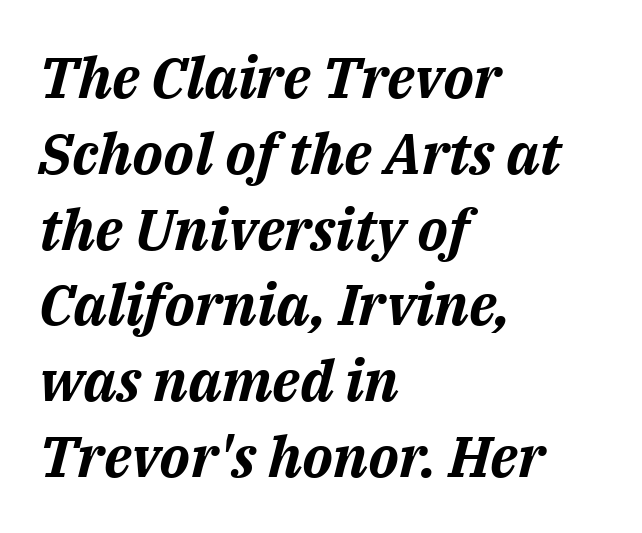
The image shows 57 px bold type, italic (leaning right); set left-aligned, normal line spacing (1.33x), normal letter spacing, not underlined; medium stroke contrast and a medium x-height.
